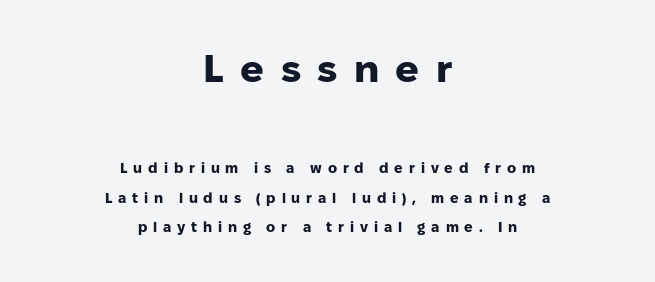
Is there any slant? The stems are plumb. If you folded the block vertically in half, each line would mirror itself in length. The line-height multiplier appears high, well above default. A sans-serif font was chosen for this passage.
